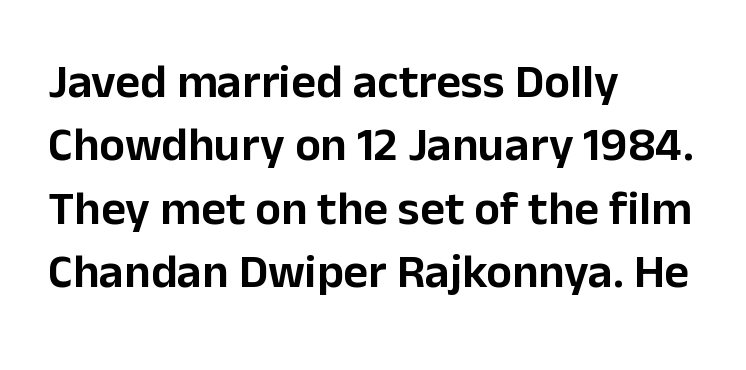
Q: Is the text italic (slanted)? A: No, it is upright.
Q: Is the typeface a serif or a sans-serif typeface? A: Sans-serif.
Q: Is the text underlined? A: No.
Q: How is the paragraph aligned? A: Left-aligned.
Q: Is the spacing between letters normal or unusually wide? A: Normal.
Q: Is the spacing between lines tight, normal or loose? A: Normal.
Q: Width (condensed, normal, or wide)? A: Normal.
Q: Stroke contrast? A: Low.
Q: x-height? A: Medium.
Q: Monospaced? A: No.
